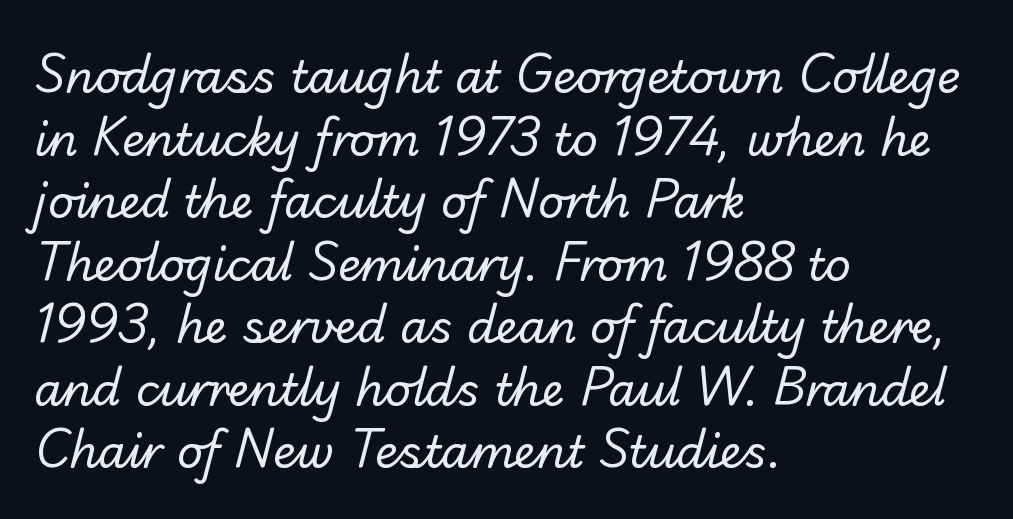
The characters are drawn with everyday or finer stroke widths. Letters rest on an invisible, unmarked baseline. Does extra space separate the letters? No, they use regular spacing. Alignment: flush left. Is this a fixed-width face? No — the glyphs have proportional, varying widths. The rows are spaced the way most documents space them.
